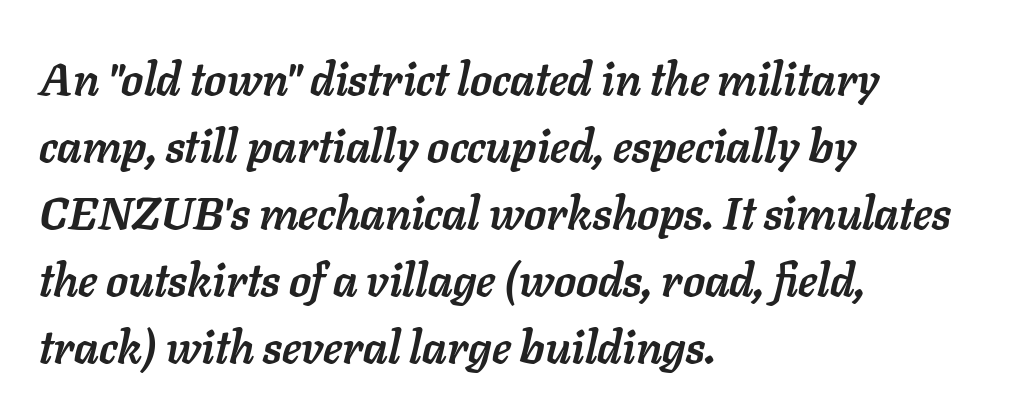
The image shows 45 px semibold type, italic (leaning right); set left-aligned, normal line spacing (1.49x), normal letter spacing, not underlined; low stroke contrast and a medium x-height.
